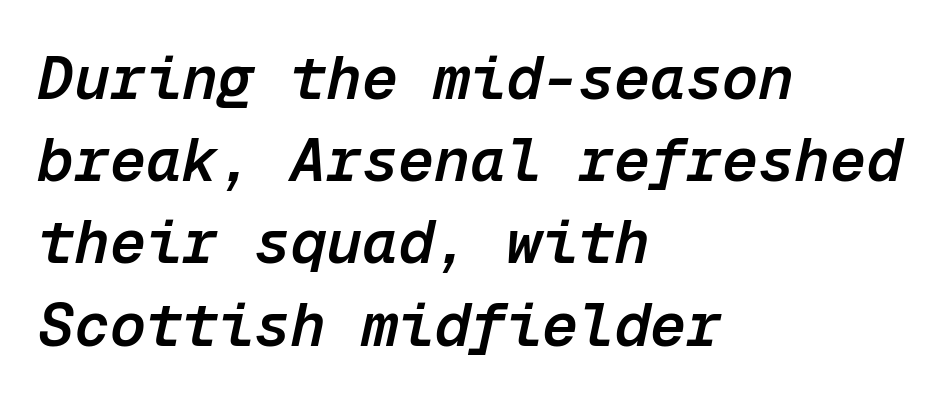
{"italic": "yes", "lean": "right", "slant_degrees": 12, "bold": "semi", "weight": "semibold", "width": "normal", "stroke_contrast": "low", "x_height": "medium", "monospaced": "yes", "underline": "no", "align": "left", "line_spacing": "normal", "line_spacing_ratio": 1.37, "letter_spacing": "normal", "letter_spacing_em": 0.0, "glyph_px": 60}
